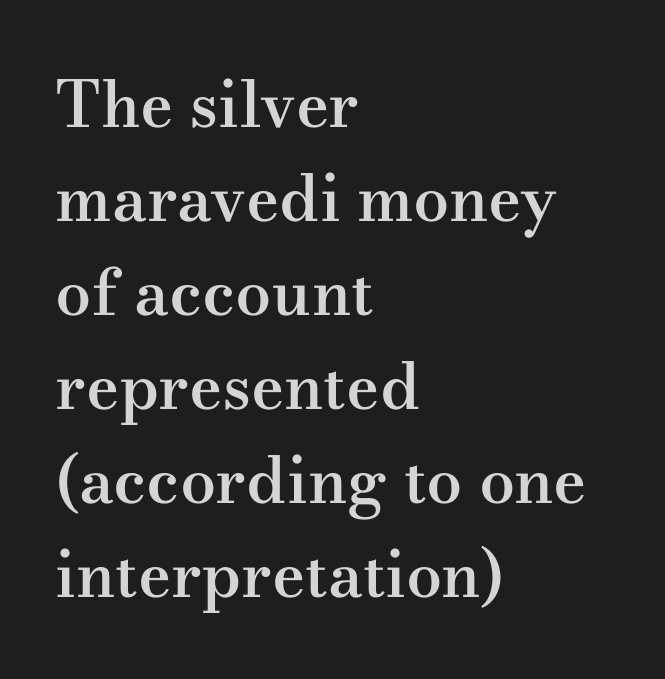
The image shows 64 px semibold, wide serif type, upright; set left-aligned, normal line spacing (1.47x), normal letter spacing, not underlined; medium stroke contrast and a small x-height.
